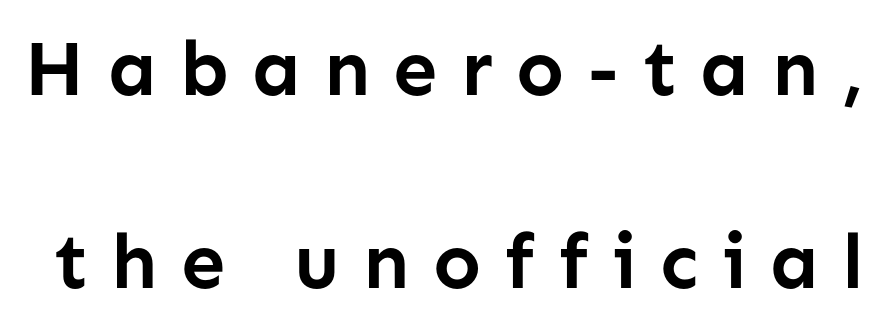
Strokes here are thick enough to call this a true bold. This is roman type, the default non-slanted kind. The letters advance in unequal steps, a hallmark of proportional type. Is the letter spacing exaggerated? Yes — the characters are pushed far apart.
